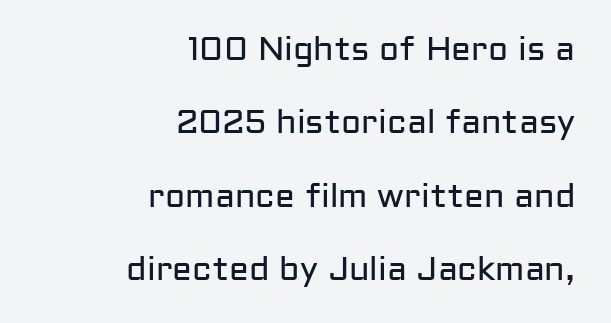
The typeface chosen for these lines omits serifs. The letters look calm and open, with moderate or lighter stems. The rendering uses natural spacing where letterforms have individual widths. The strip under each line holds only bare page.
